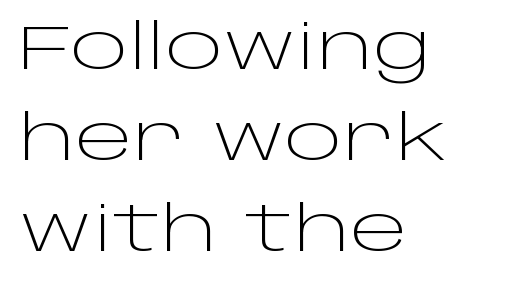
Q: Is the text bold? A: No.
Q: Is the text italic (slanted)? A: No, it is upright.
Q: Is the typeface a serif or a sans-serif typeface? A: Sans-serif.
Q: Is the text underlined? A: No.
Q: How is the paragraph aligned? A: Left-aligned.
Q: Is the spacing between letters normal or unusually wide? A: Normal.
Q: Is the spacing between lines tight, normal or loose? A: Normal.
Q: Width (condensed, normal, or wide)? A: Wide.
Q: Stroke contrast? A: Low.
Q: x-height? A: Large.
Q: Monospaced? A: No.
